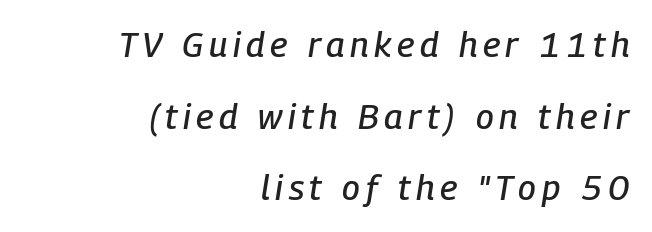
The image shows 35 px condensed type, italic (leaning right); set right-aligned, loose line spacing (2.05x), not underlined; low stroke contrast and a medium x-height.
